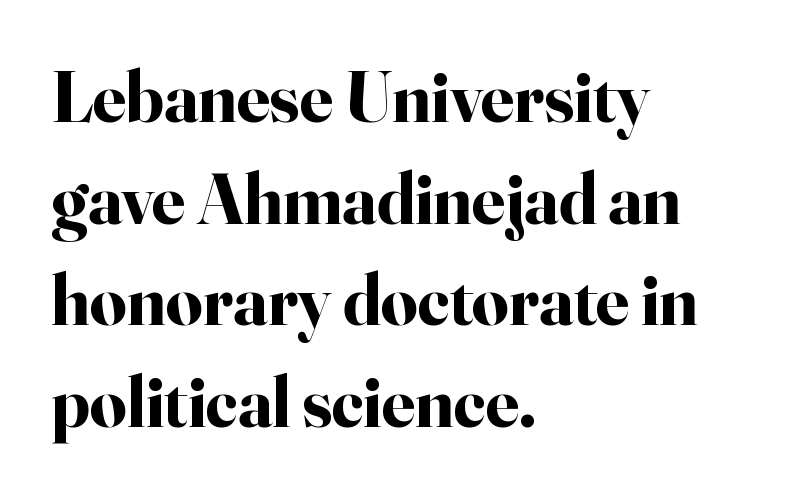
The image shows 72 px bold serif type, upright; set left-aligned, normal line spacing (1.41x), normal letter spacing, not underlined; high stroke contrast and a small x-height.
